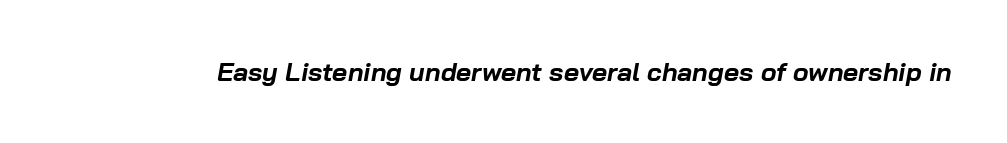
{"italic": "yes", "lean": "right", "slant_degrees": 10, "bold": "yes", "underline": "no", "letter_spacing": "normal", "letter_spacing_em": 0.0, "glyph_px": 26}
